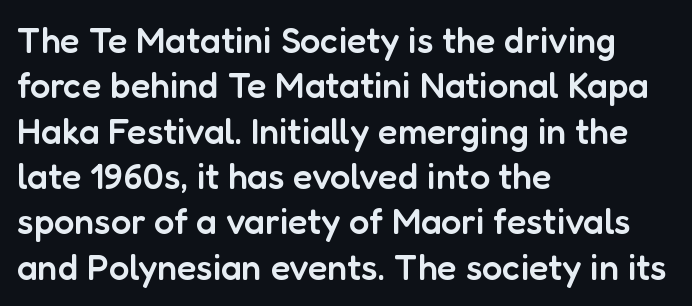
{"serif": "no", "italic": "no", "bold": "semi", "weight": "semibold", "width": "normal", "stroke_contrast": "low", "x_height": "medium", "monospaced": "no", "underline": "no", "align": "left", "line_spacing": "normal", "line_spacing_ratio": 1.26, "letter_spacing": "normal", "letter_spacing_em": 0.0, "glyph_px": 36}
